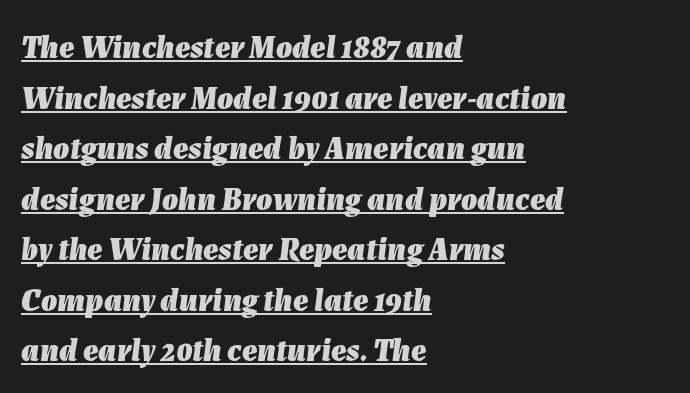
{"italic": "yes", "lean": "right", "slant_degrees": 7, "bold": "yes", "weight": "heavy", "width": "normal", "stroke_contrast": "low", "x_height": "medium", "monospaced": "no", "underline": "yes", "align": "left", "line_spacing": "normal", "line_spacing_ratio": 1.58, "letter_spacing": "normal", "letter_spacing_em": 0.0, "glyph_px": 32}
